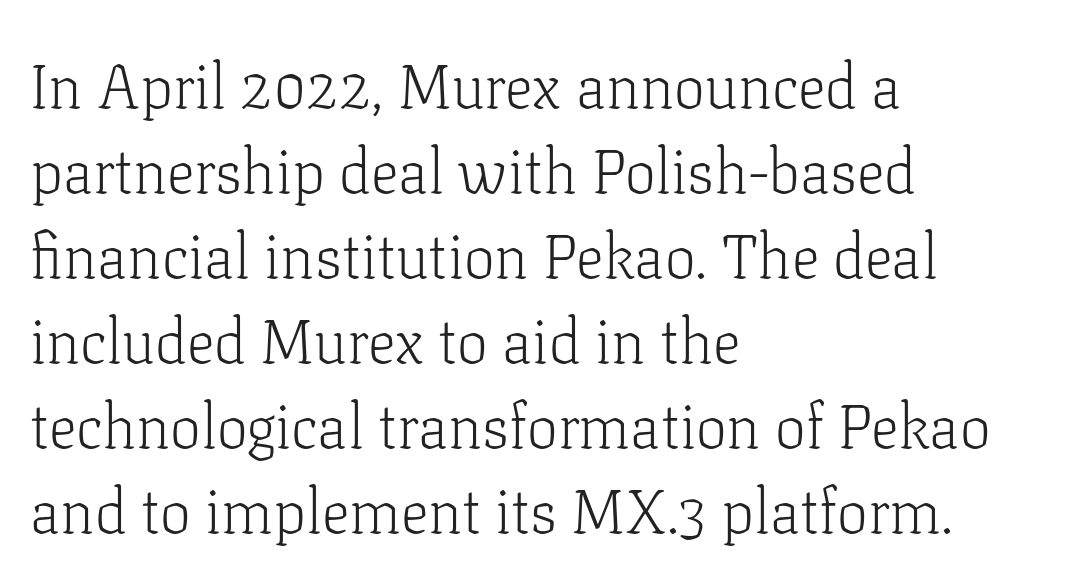
The image shows 62 px light serif type, upright; set left-aligned, normal line spacing (1.37x), normal letter spacing, not underlined; low stroke contrast and a medium x-height.
